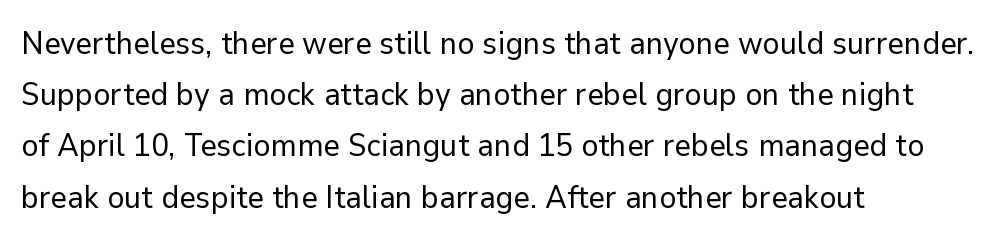
Reading down the column, the eye jumps a familiar distance to each next line. A student would call this left alignment; a typographer would say flush left, rag right. Are there feet on the stems? There aren't — it's a sans. Is this a fixed-width face? No — the glyphs have proportional, varying widths. Vertical stems look standard width or narrower in stroke.
